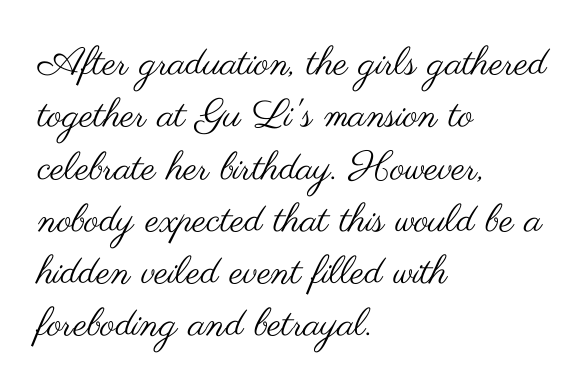
{"serif": "no", "bold": "no", "weight": "regular", "width": "wide", "stroke_contrast": "medium", "x_height": "small", "monospaced": "no", "underline": "no", "align": "left", "line_spacing": "normal", "line_spacing_ratio": 1.34, "letter_spacing": "normal", "letter_spacing_em": 0.0, "glyph_px": 39}
